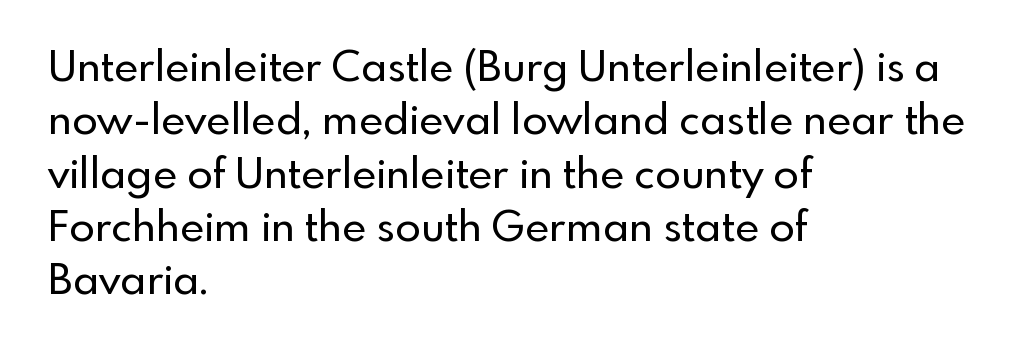
If you drew a ruler down the left edge, every line would touch it. The words here are not underlined. Grotesque or geometric, the face here clearly has no serifs. Characters remain perfectly vertical along every line. The rendering uses a moderate line-height, typical for paragraphs. The face used here is proportionally spaced, like ordinary book or web type.
